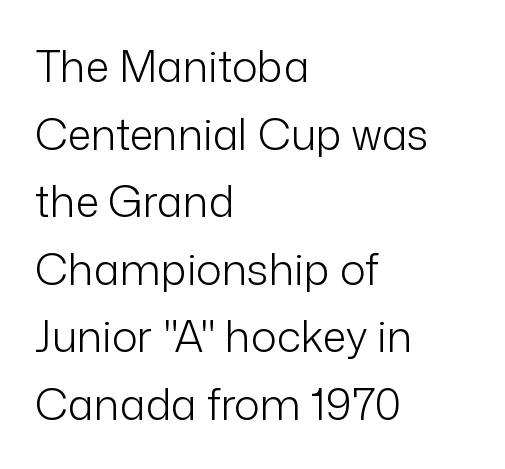
{"serif": "no", "italic": "no", "bold": "no", "weight": "light", "width": "normal", "stroke_contrast": "low", "x_height": "medium", "monospaced": "no", "underline": "no", "align": "left", "line_spacing": "normal", "line_spacing_ratio": 1.57, "letter_spacing": "normal", "letter_spacing_em": 0.0, "glyph_px": 43}
